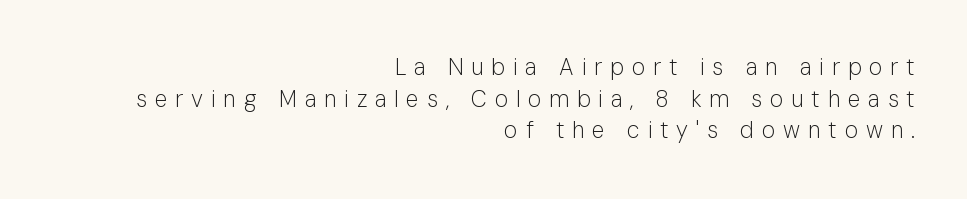
Q: Is the text bold? A: No.
Q: Is the text italic (slanted)? A: No, it is upright.
Q: Is the text underlined? A: No.
Q: How is the paragraph aligned? A: Right-aligned.
Q: Is the spacing between letters normal or unusually wide? A: Unusually wide.
Q: Is the spacing between lines tight, normal or loose? A: Normal.
